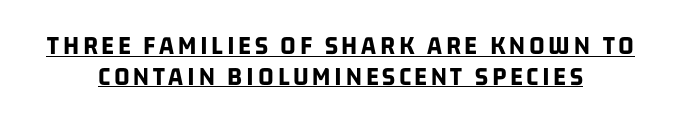
{"bold": "yes", "underline": "yes", "align": "center", "line_spacing": "tight", "line_spacing_ratio": 1.14, "glyph_px": 27}
